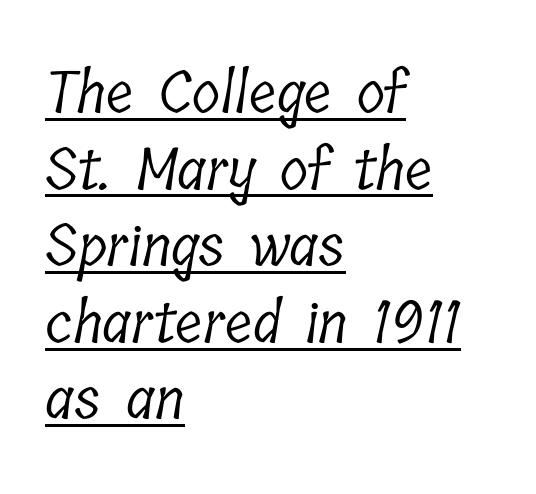
{"serif": "yes", "bold": "no", "weight": "light", "width": "condensed", "stroke_contrast": "low", "x_height": "medium", "monospaced": "no", "underline": "yes", "align": "left", "line_spacing": "normal", "line_spacing_ratio": 1.32, "letter_spacing": "normal", "letter_spacing_em": 0.0, "glyph_px": 58}
